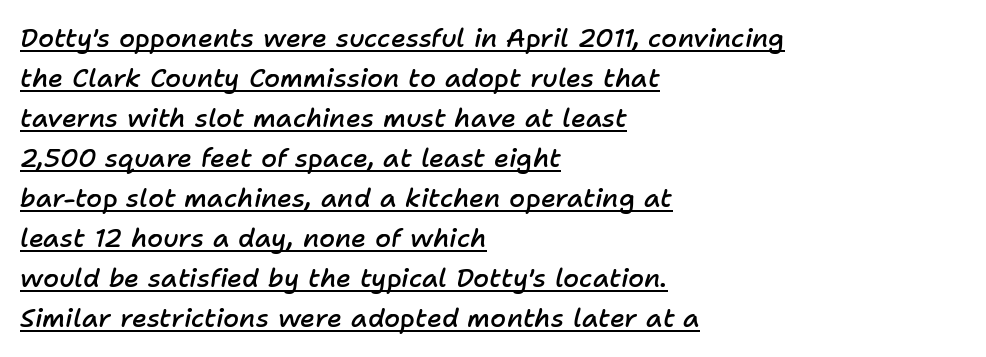
Q: Is the text bold? A: Semi-bold.
Q: Is the text italic (slanted)? A: Yes, it leans right by about 11 degrees.
Q: Is the text underlined? A: Yes.
Q: How is the paragraph aligned? A: Left-aligned.
Q: Is the spacing between letters normal or unusually wide? A: Normal.
Q: Is the spacing between lines tight, normal or loose? A: Normal.
